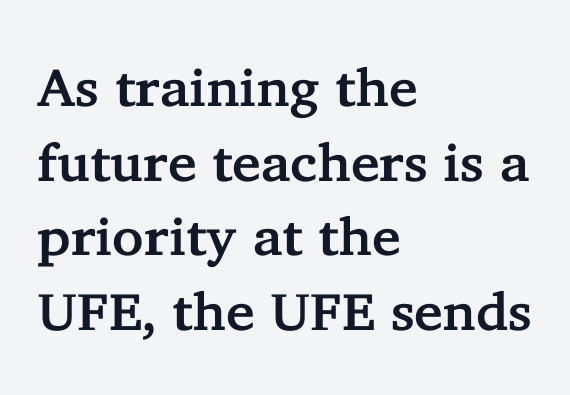
{"serif": "yes", "italic": "no", "width": "normal", "stroke_contrast": "low", "x_height": "medium", "monospaced": "no", "underline": "no", "align": "left", "line_spacing": "normal", "line_spacing_ratio": 1.41, "letter_spacing": "normal", "letter_spacing_em": 0.0, "glyph_px": 53}
